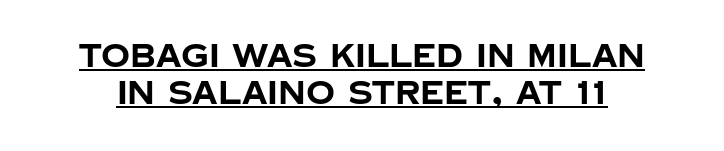
The image shows 32 px bold sans-serif type, upright; set line spacing 1.16x, normal letter spacing, underlined; low stroke contrast and a large x-height.
